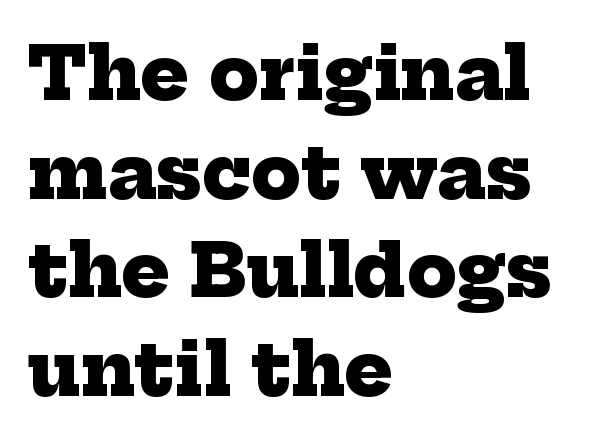
Quick note: underline off. One-word summary of the alignment: left. Yep, those are serifs on the letters. Students, this is bold: see how much ink each stroke carries.
